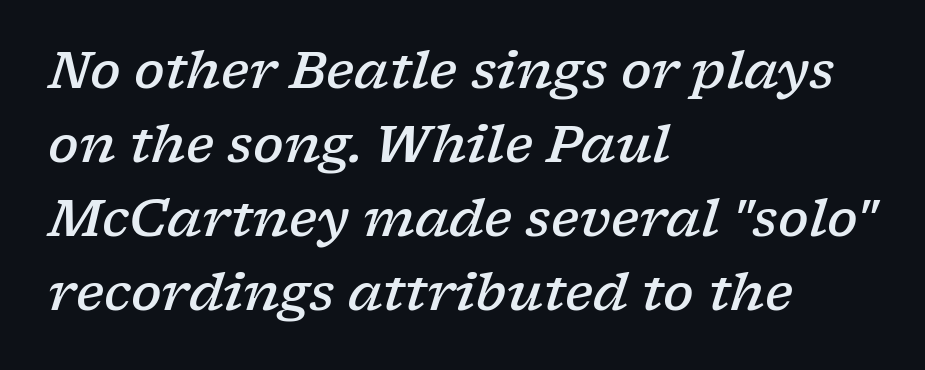
Any mark beneath the type? The region is blank. Each letter keeps its own natural width here, so spacing adapts to shape. Style check: oblique. This block has exactly the height ordinary leading produces. The compositor pushed each line to the left boundary. In terms of letterspacing, this is plain default setting.
